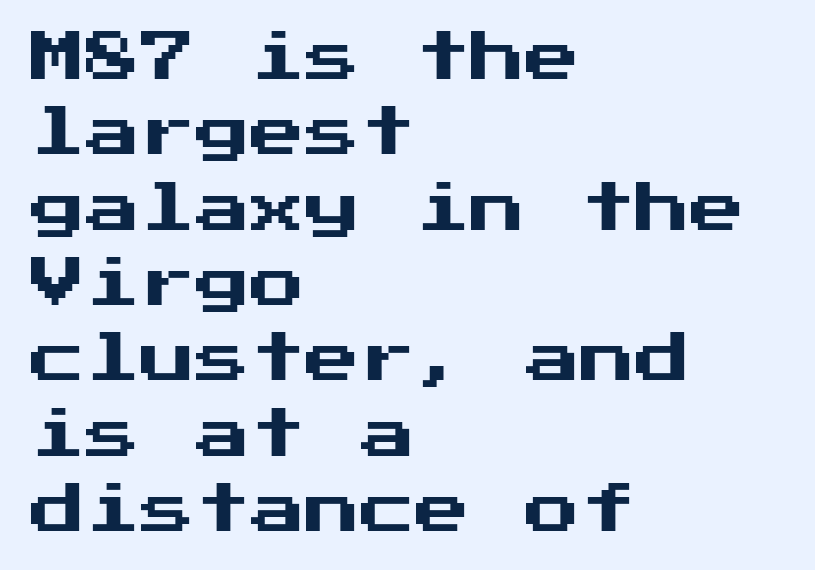
{"serif": "no", "italic": "no", "width": "normal", "stroke_contrast": "medium", "x_height": "medium", "underline": "no", "align": "left", "line_spacing": "normal", "line_spacing_ratio": 1.37, "letter_spacing": "normal", "letter_spacing_em": 0.0, "glyph_px": 55}
